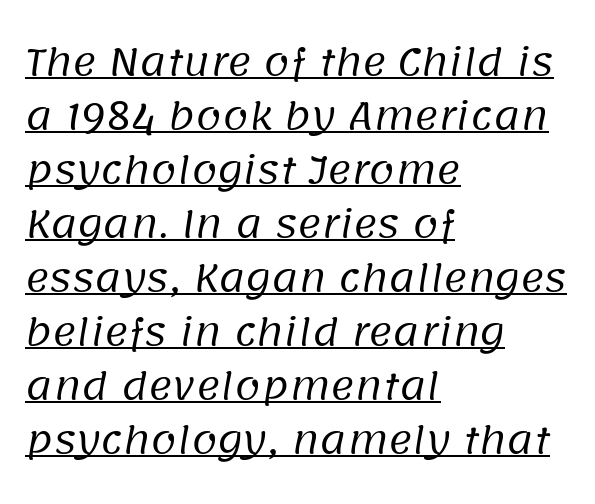
One-word summary of the alignment: left. You can tell from the bare stems that sans-serif type was used. The rendering uses natural spacing where letterforms have individual widths. Descenders here cross a horizontal rule under the line. Weight: regular or lighter. The passage shown has conventional tracking throughout.
